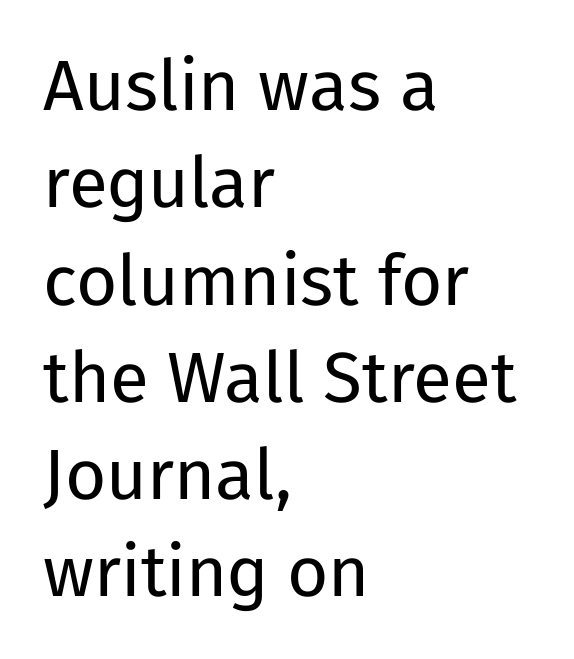
Q: Is the text bold? A: No.
Q: Is the text italic (slanted)? A: No, it is upright.
Q: Is the typeface a serif or a sans-serif typeface? A: Sans-serif.
Q: Is the text underlined? A: No.
Q: How is the paragraph aligned? A: Left-aligned.
Q: Is the spacing between letters normal or unusually wide? A: Normal.
Q: Is the spacing between lines tight, normal or loose? A: Normal.
Q: Width (condensed, normal, or wide)? A: Normal.
Q: Stroke contrast? A: Low.
Q: x-height? A: Medium.
Q: Monospaced? A: No.
